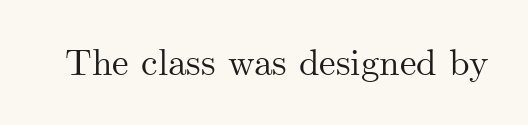
Q: Is the text italic (slanted)? A: No, it is upright.
Q: Is the typeface a serif or a sans-serif typeface? A: Serif.
Q: Is the text underlined? A: No.
Q: Is the spacing between letters normal or unusually wide? A: Normal.
Q: Width (condensed, normal, or wide)? A: Normal.
Q: Stroke contrast? A: Medium.
Q: x-height? A: Small.
Q: Monospaced? A: No.
